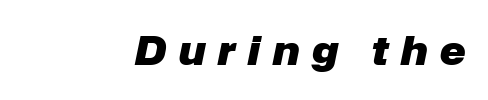
The passage shown is typed in a proportional face where columns would drift. One-word summary of the alignment: right. The font is running at its bold setting. Does extra space separate the letters? Yes, quite a lot of it. The specimen reads as italic at a glance.
